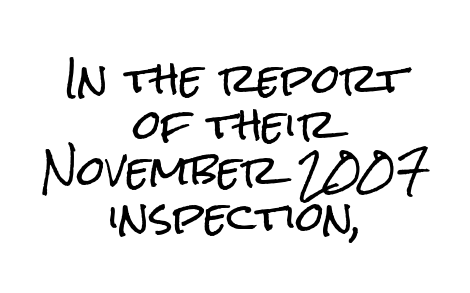
In CSS terms this would be text-align: center. Horizontal bands of white between lines are thin slivers. Decoration check: the copy has no underline. Grotesque or geometric, the face here clearly has no serifs. Character widths vary here, with narrow letters taking less room than wide ones.
